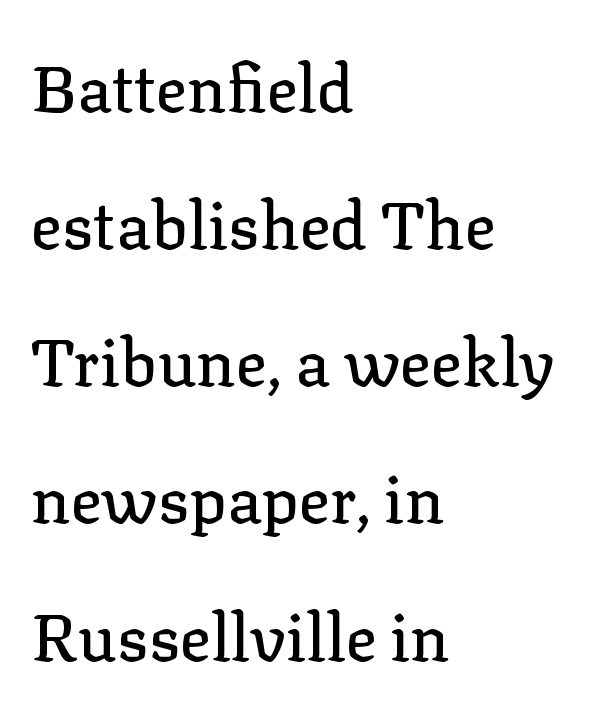
{"serif": "yes", "italic": "no", "width": "normal", "stroke_contrast": "low", "x_height": "medium", "monospaced": "no", "underline": "no", "align": "left", "line_spacing": "loose", "line_spacing_ratio": 2.11, "letter_spacing": "normal", "letter_spacing_em": 0.0, "glyph_px": 65}
